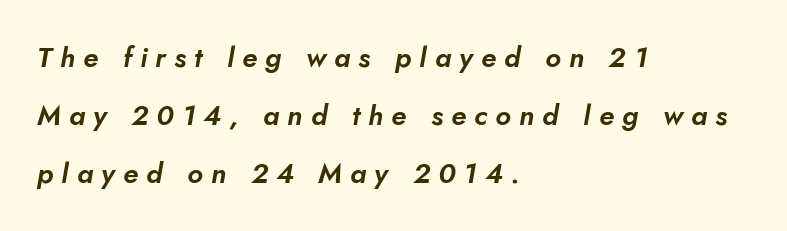
The image shows 28 px sans-serif type; set left-aligned, loose line spacing (2.07x), unusually wide letter spacing (+0.29 em), not underlined; low stroke contrast and a small x-height.
